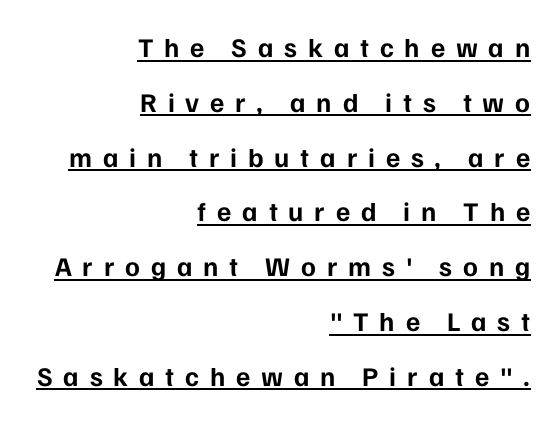
Does the weight exceed regular? Yes, all the way to bold. Descenders here cross a horizontal rule under the line. Quick note: interline space is abundant. Display-style spreading of the glyphs; the letterfit is very open.
